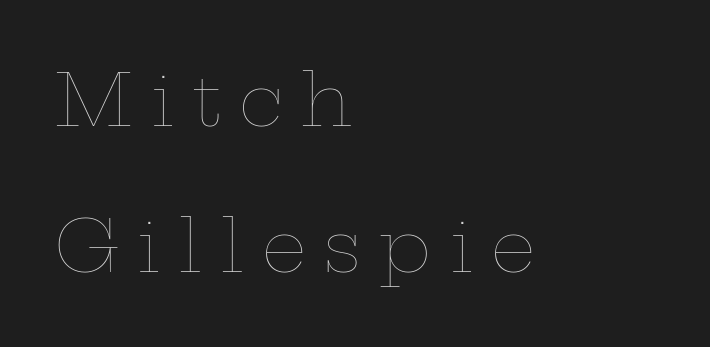
Q: Is the text bold? A: No.
Q: Is the text italic (slanted)? A: No, it is upright.
Q: Is the text underlined? A: No.
Q: How is the paragraph aligned? A: Left-aligned.
Q: Is the spacing between letters normal or unusually wide? A: Unusually wide.
Q: Is the spacing between lines tight, normal or loose? A: Loose.
Q: Width (condensed, normal, or wide)? A: Wide.
Q: Stroke contrast? A: Low.
Q: x-height? A: Medium.
Q: Monospaced? A: No.
